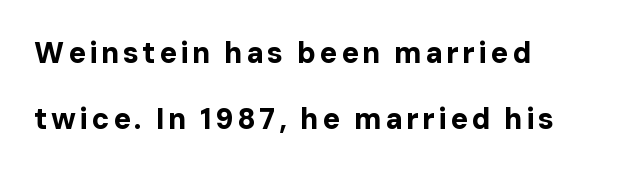
Each glyph is drawn with heavy, bold strokes. Any mark beneath the type? The region is blank. Leading is clearly above the norm, producing a sparse column. The font's upright variant was chosen for this text. Layout note: lines flush left.
